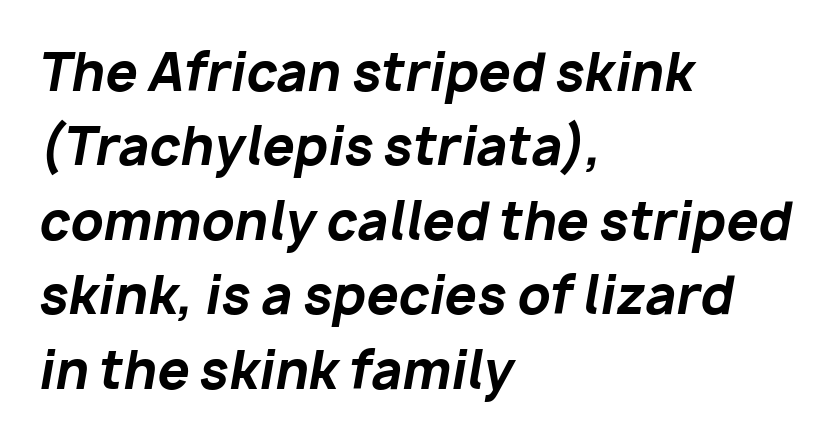
Q: Is the text bold? A: Yes.
Q: Is the text italic (slanted)? A: Yes, it leans right by about 10 degrees.
Q: Is the text underlined? A: No.
Q: How is the paragraph aligned? A: Left-aligned.
Q: Is the spacing between letters normal or unusually wide? A: Normal.
Q: Is the spacing between lines tight, normal or loose? A: Normal.
Q: Width (condensed, normal, or wide)? A: Normal.
Q: Stroke contrast? A: Low.
Q: x-height? A: Medium.
Q: Monospaced? A: No.
